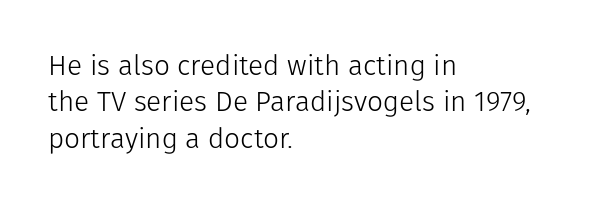
The image shows 28 px light sans-serif type, upright; set left-aligned, normal line spacing (1.3x), normal letter spacing, not underlined; low stroke contrast and a medium x-height.
